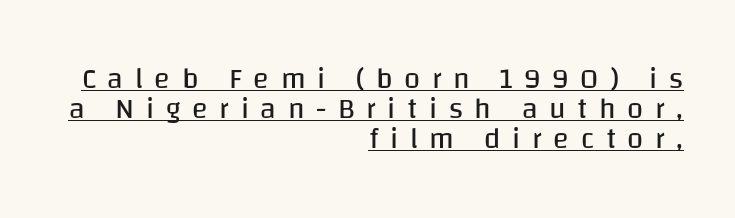
{"serif": "no", "italic": "no", "bold": "no", "weight": "regular", "width": "normal", "stroke_contrast": "low", "x_height": "large", "monospaced": "no", "underline": "yes", "align": "right", "line_spacing": "tight", "line_spacing_ratio": 1.03, "letter_spacing": "wide", "letter_spacing_em": 0.4, "glyph_px": 29}
